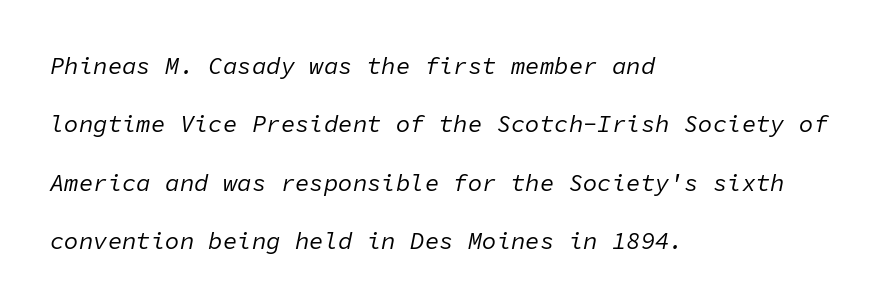
Q: Is the text bold? A: No.
Q: Is the text italic (slanted)? A: Yes, it leans right by about 11 degrees.
Q: Is the text underlined? A: No.
Q: How is the paragraph aligned? A: Left-aligned.
Q: Is the spacing between letters normal or unusually wide? A: Normal.
Q: Is the spacing between lines tight, normal or loose? A: Loose.
